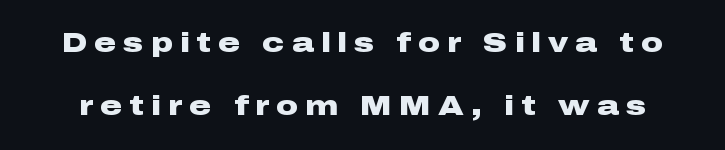
Q: Is the text bold? A: Yes.
Q: Is the text italic (slanted)? A: No, it is upright.
Q: Is the text underlined? A: No.
Q: Is the spacing between letters normal or unusually wide? A: Unusually wide.
Q: Is the spacing between lines tight, normal or loose? A: Loose.
